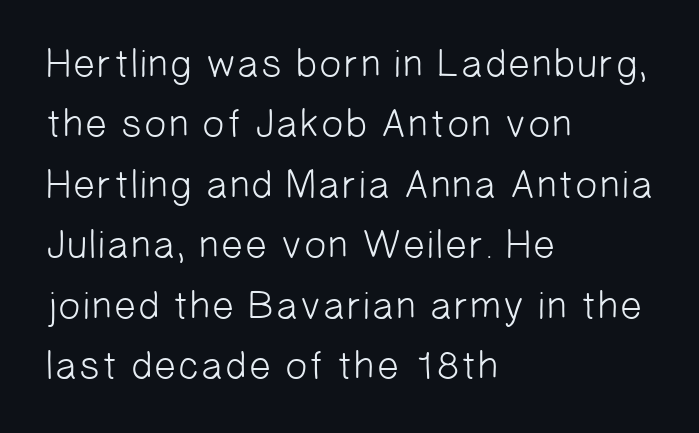
Q: Is the text bold? A: No.
Q: Is the typeface a serif or a sans-serif typeface? A: Sans-serif.
Q: Is the text underlined? A: No.
Q: How is the paragraph aligned? A: Left-aligned.
Q: Is the spacing between letters normal or unusually wide? A: Normal.
Q: Is the spacing between lines tight, normal or loose? A: Normal.
Q: Width (condensed, normal, or wide)? A: Normal.
Q: Stroke contrast? A: Low.
Q: x-height? A: Medium.
Q: Monospaced? A: No.
